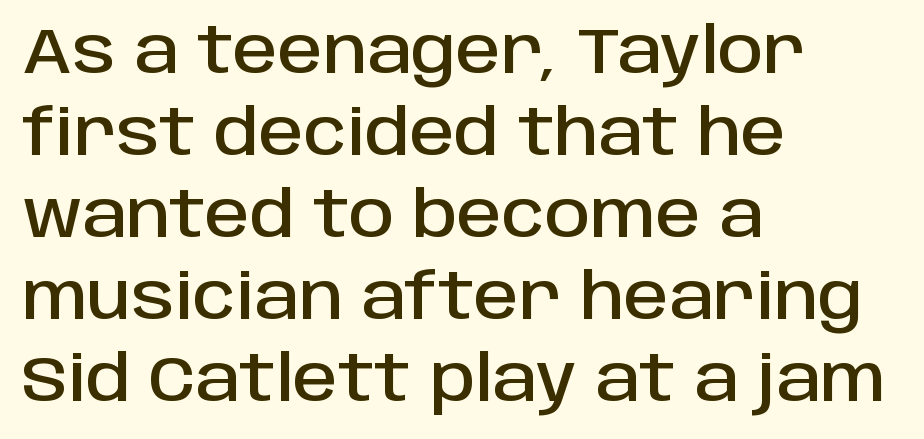
{"serif": "no", "italic": "no", "width": "normal", "stroke_contrast": "low", "x_height": "large", "monospaced": "no", "underline": "no", "align": "left", "line_spacing": "normal", "line_spacing_ratio": 1.3, "letter_spacing": "normal", "letter_spacing_em": 0.0, "glyph_px": 63}
